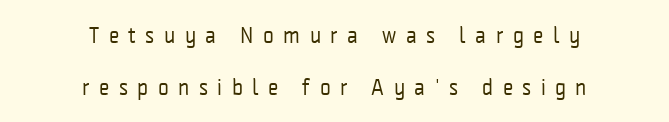
The image shows 23 px text type, upright; set centered, loose line spacing (2.26x), unusually wide letter spacing (+0.41 em), not underlined.
